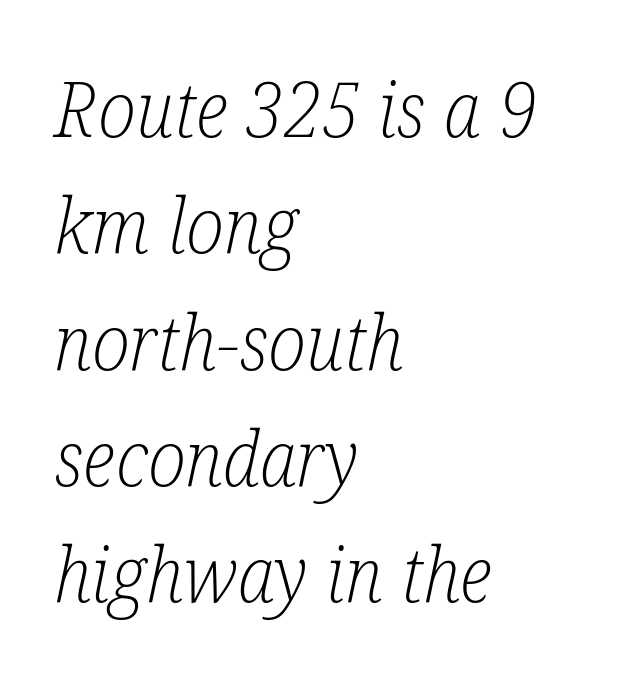
Q: Is the text bold? A: No.
Q: Is the text italic (slanted)? A: Yes, it leans right by about 12 degrees.
Q: Is the typeface a serif or a sans-serif typeface? A: Serif.
Q: Is the text underlined? A: No.
Q: How is the paragraph aligned? A: Left-aligned.
Q: Is the spacing between letters normal or unusually wide? A: Normal.
Q: Is the spacing between lines tight, normal or loose? A: Normal.
Q: Width (condensed, normal, or wide)? A: Condensed.
Q: Stroke contrast? A: Low.
Q: x-height? A: Medium.
Q: Monospaced? A: No.
